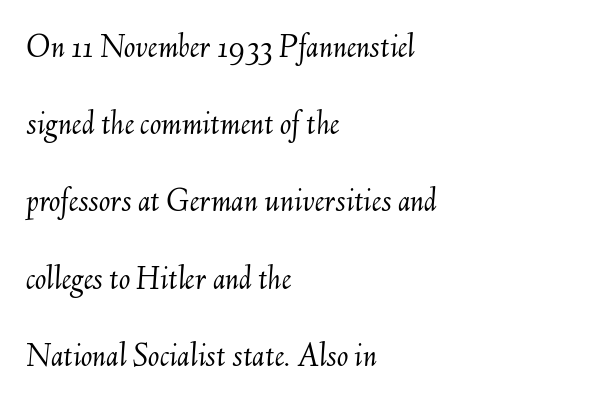
The image shows 34 px light type, italic (leaning right); set left-aligned, loose line spacing (2.27x), normal letter spacing, not underlined; medium stroke contrast and a small x-height.
